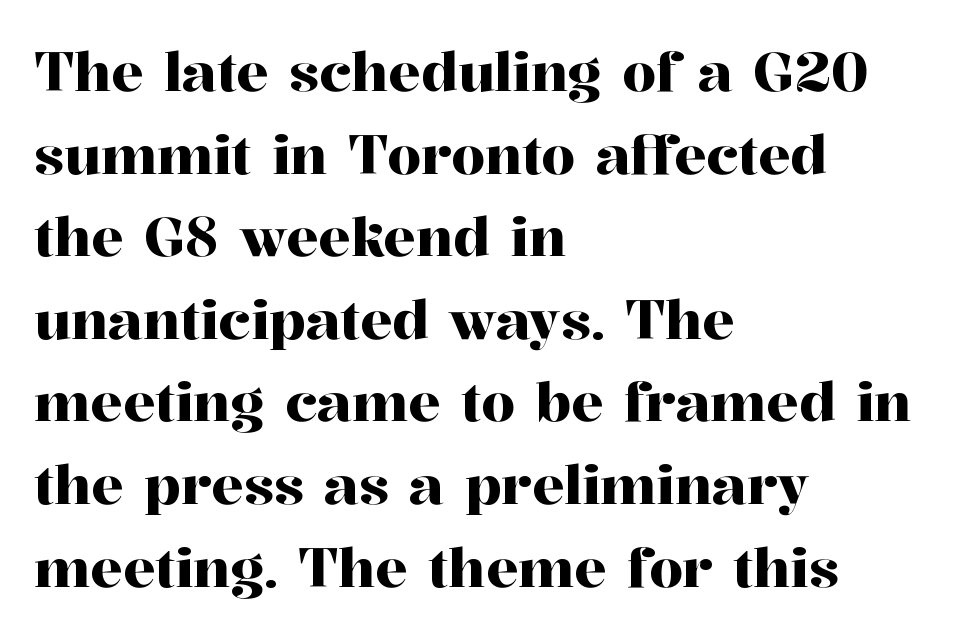
The image shows 54 px serif type, upright; set left-aligned, normal line spacing (1.53x), normal letter spacing, not underlined; high stroke contrast and a medium x-height.
